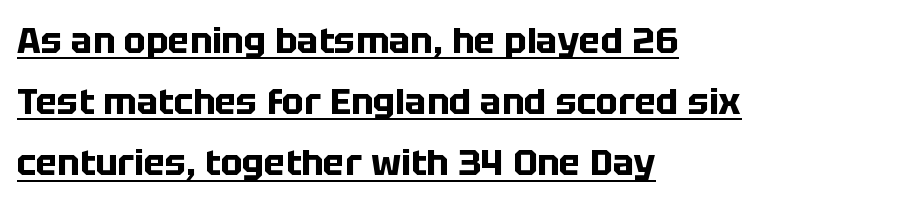
The image shows 36 px bold sans-serif type, upright; set left-aligned, normal line spacing (1.7x), normal letter spacing, underlined; low stroke contrast and a large x-height.
